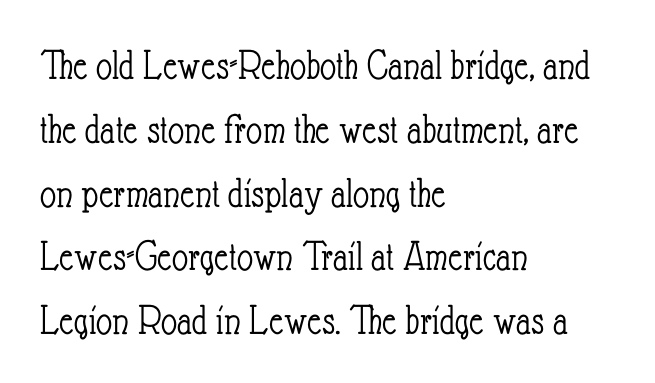
The image shows 44 px light, condensed type, upright; set left-aligned, normal line spacing (1.45x), normal letter spacing, not underlined; low stroke contrast and a small x-height.
